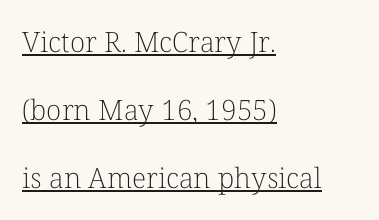
The image shows 28 px light serif type, upright; set left-aligned, loose line spacing (2.43x), normal letter spacing, underlined; low stroke contrast and a medium x-height.
